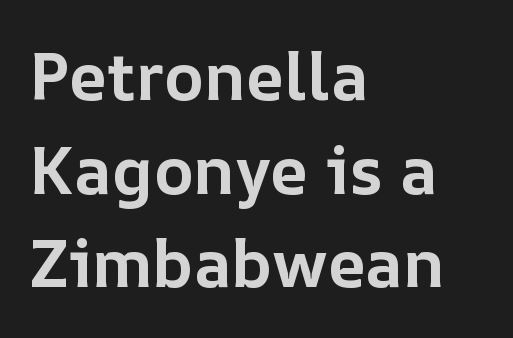
You could not count columns in this text — the font is proportionally spaced. The letters sit at their default tracking, neither squeezed nor spread. In terms of leading, this rendering sits right in the middle. The font is running at its bold setting. Horizontally, the lines are justified to the leading edge only. The axis of the letterforms is exactly vertical.
